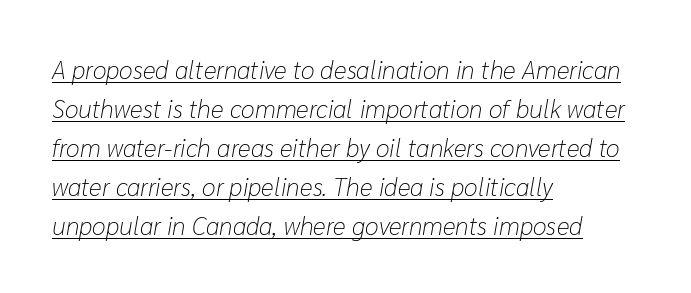
Q: Is the text bold? A: No.
Q: Is the text italic (slanted)? A: Yes, it leans right by about 10 degrees.
Q: Is the text underlined? A: Yes.
Q: How is the paragraph aligned? A: Left-aligned.
Q: Is the spacing between letters normal or unusually wide? A: Normal.
Q: Is the spacing between lines tight, normal or loose? A: Normal.
